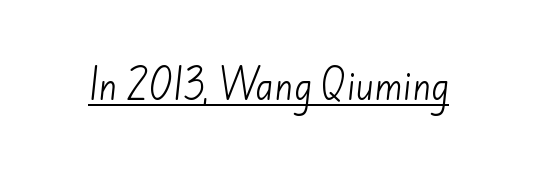
{"serif": "no", "bold": "no", "weight": "light", "width": "normal", "stroke_contrast": "low", "x_height": "small", "monospaced": "no", "underline": "yes", "letter_spacing": "normal", "letter_spacing_em": 0.0, "glyph_px": 35}
